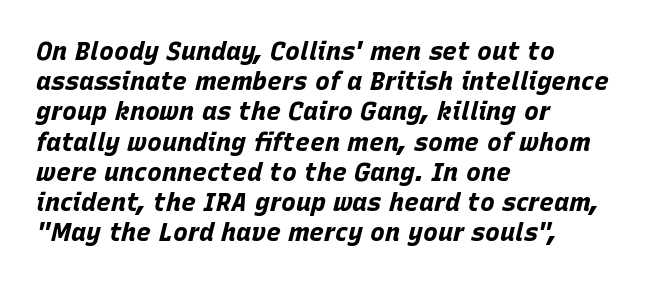
The image shows 25 px bold type, italic (leaning right); set left-aligned, line spacing 1.21x, normal letter spacing, not underlined.
